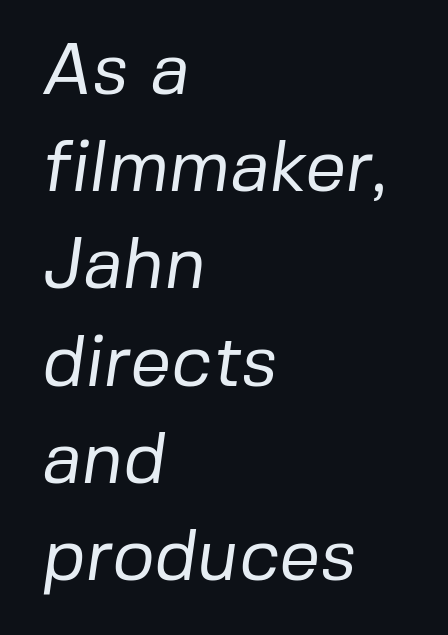
Q: Is the text bold? A: No.
Q: Is the typeface a serif or a sans-serif typeface? A: Sans-serif.
Q: Is the text underlined? A: No.
Q: How is the paragraph aligned? A: Left-aligned.
Q: Is the spacing between letters normal or unusually wide? A: Normal.
Q: Is the spacing between lines tight, normal or loose? A: Normal.
Q: Width (condensed, normal, or wide)? A: Normal.
Q: Stroke contrast? A: Low.
Q: x-height? A: Medium.
Q: Monospaced? A: No.
